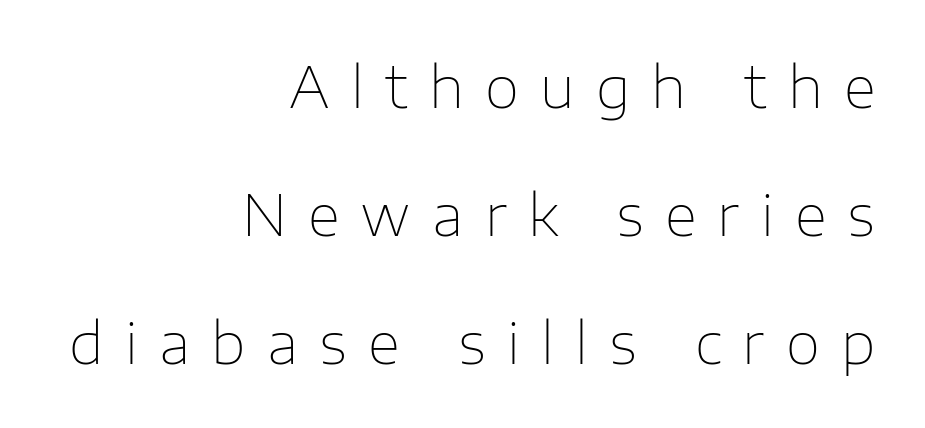
{"serif": "no", "italic": "no", "bold": "no", "weight": "thin", "width": "normal", "stroke_contrast": "low", "x_height": "medium", "monospaced": "no", "underline": "no", "align": "right", "line_spacing": "loose", "line_spacing_ratio": 2.29, "letter_spacing": "wide", "letter_spacing_em": 0.38, "glyph_px": 56}
